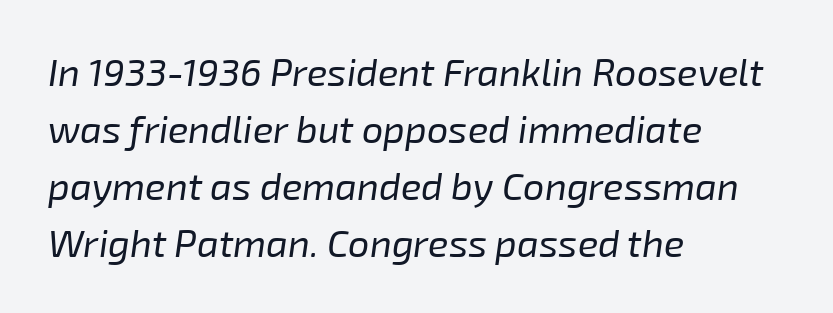
The image shows 38 px regular-weight type, italic (leaning right); set left-aligned, normal line spacing (1.5x), normal letter spacing, not underlined; low stroke contrast and a medium x-height.
